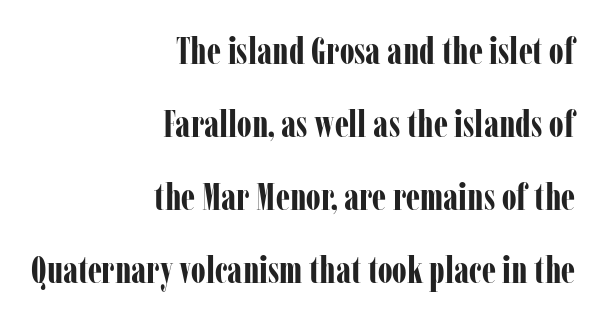
Q: Is the text bold? A: Yes.
Q: Is the text italic (slanted)? A: No, it is upright.
Q: Is the typeface a serif or a sans-serif typeface? A: Serif.
Q: Is the text underlined? A: No.
Q: How is the paragraph aligned? A: Right-aligned.
Q: Is the spacing between letters normal or unusually wide? A: Normal.
Q: Is the spacing between lines tight, normal or loose? A: Loose.
Q: Width (condensed, normal, or wide)? A: Condensed.
Q: Stroke contrast? A: Low.
Q: x-height? A: Medium.
Q: Monospaced? A: No.
